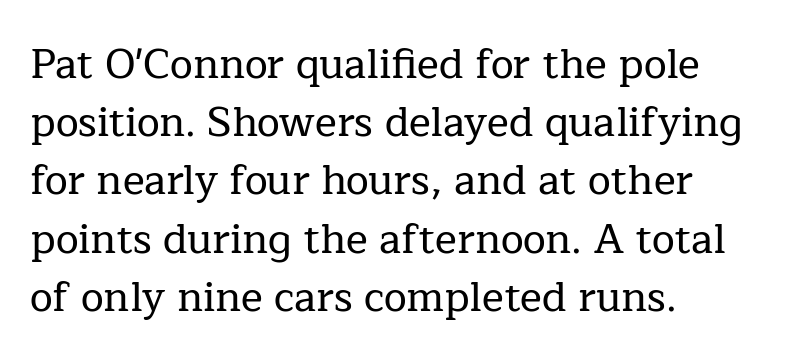
Q: Is the text italic (slanted)? A: No, it is upright.
Q: Is the typeface a serif or a sans-serif typeface? A: Serif.
Q: Is the text underlined? A: No.
Q: How is the paragraph aligned? A: Left-aligned.
Q: Is the spacing between letters normal or unusually wide? A: Normal.
Q: Is the spacing between lines tight, normal or loose? A: Normal.
Q: Width (condensed, normal, or wide)? A: Normal.
Q: Stroke contrast? A: Low.
Q: x-height? A: Medium.
Q: Monospaced? A: No.
